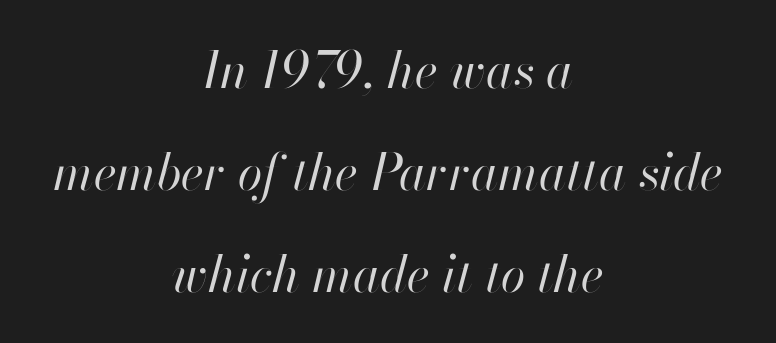
Q: Is the text bold? A: No.
Q: Is the text italic (slanted)? A: Yes, it leans right by about 13 degrees.
Q: Is the text underlined? A: No.
Q: How is the paragraph aligned? A: Centered.
Q: Is the spacing between letters normal or unusually wide? A: Normal.
Q: Is the spacing between lines tight, normal or loose? A: Loose.
Q: Width (condensed, normal, or wide)? A: Normal.
Q: Stroke contrast? A: High.
Q: x-height? A: Small.
Q: Monospaced? A: No.
